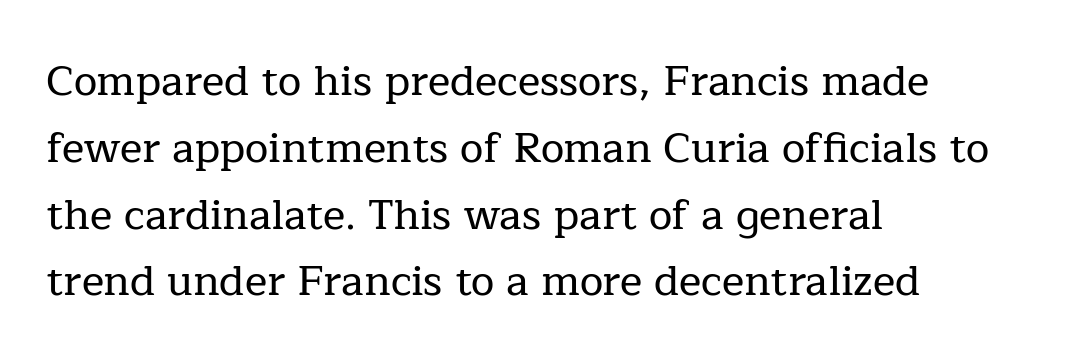
{"serif": "yes", "italic": "no", "width": "normal", "stroke_contrast": "low", "x_height": "medium", "monospaced": "no", "underline": "no", "align": "left", "line_spacing": "normal", "line_spacing_ratio": 1.59, "letter_spacing": "normal", "letter_spacing_em": 0.0, "glyph_px": 42}
